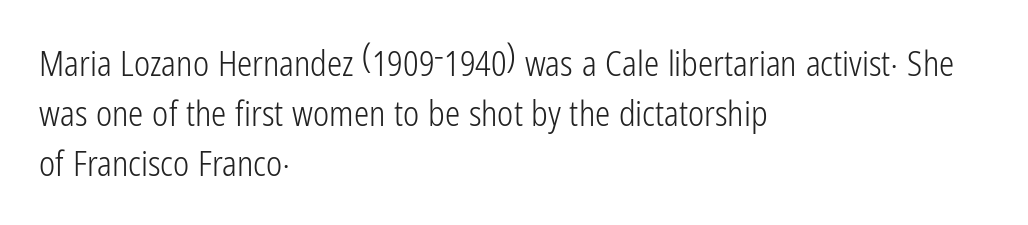
{"serif": "no", "italic": "no", "bold": "no", "weight": "light", "width": "condensed", "stroke_contrast": "low", "x_height": "medium", "monospaced": "no", "underline": "no", "align": "left", "line_spacing": "normal", "line_spacing_ratio": 1.47, "letter_spacing": "normal", "letter_spacing_em": 0.0, "glyph_px": 34}
